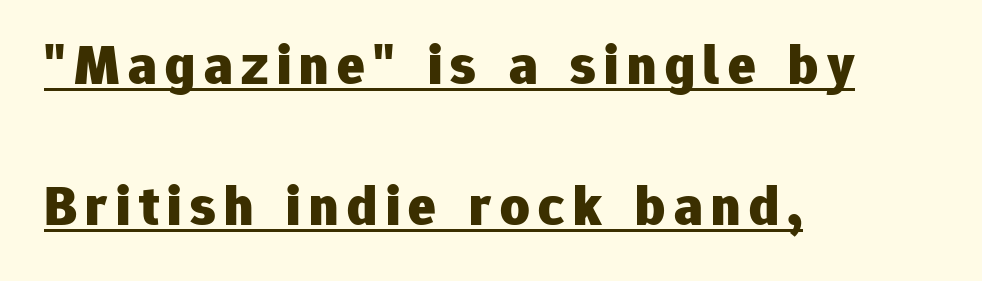
{"serif": "no", "italic": "no", "bold": "yes", "weight": "heavy", "width": "normal", "stroke_contrast": "low", "x_height": "medium", "monospaced": "no", "underline": "yes", "align": "left", "line_spacing": "loose", "line_spacing_ratio": 2.47, "glyph_px": 57}
